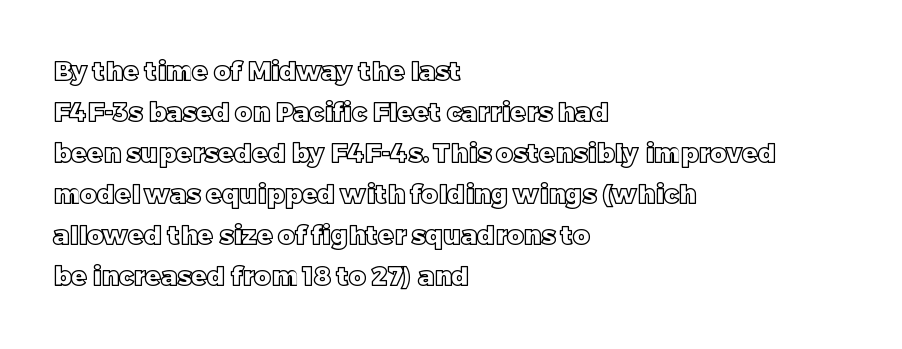
{"italic": "no", "underline": "no", "align": "left", "line_spacing": "normal", "line_spacing_ratio": 1.58, "letter_spacing": "normal", "letter_spacing_em": 0.0, "glyph_px": 26}
